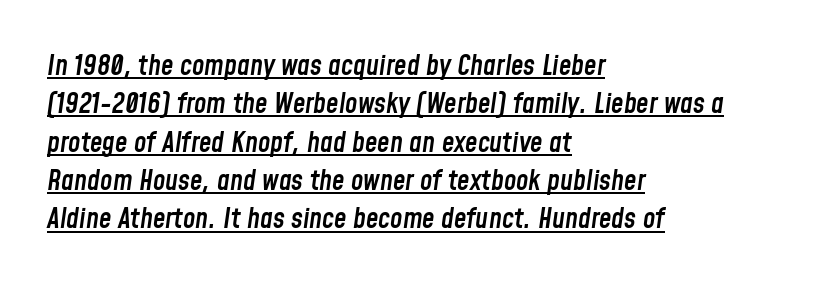
{"italic": "yes", "lean": "right", "slant_degrees": 8, "bold": "semi", "weight": "semibold", "width": "condensed", "stroke_contrast": "low", "x_height": "medium", "monospaced": "no", "underline": "yes", "align": "left", "line_spacing": "normal", "line_spacing_ratio": 1.37, "letter_spacing": "normal", "letter_spacing_em": 0.0, "glyph_px": 28}
